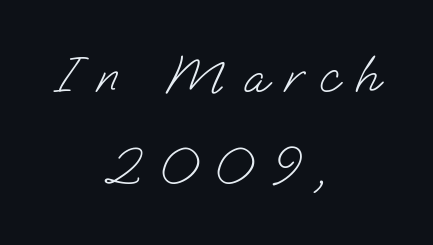
The image shows 53 px light sans-serif type; set centered, line spacing 1.74x, unusually wide letter spacing (+0.32 em), not underlined; low stroke contrast and a small x-height.
